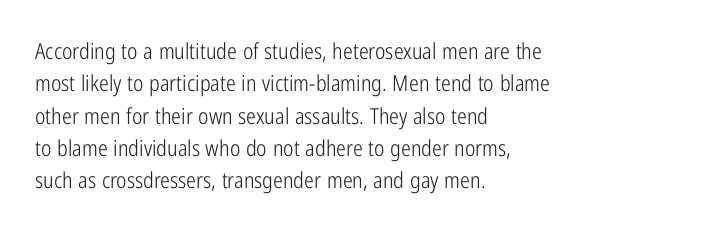
{"italic": "no", "bold": "no", "underline": "no", "align": "left", "line_spacing": "normal", "line_spacing_ratio": 1.47, "letter_spacing": "normal", "letter_spacing_em": 0.0, "glyph_px": 22}
